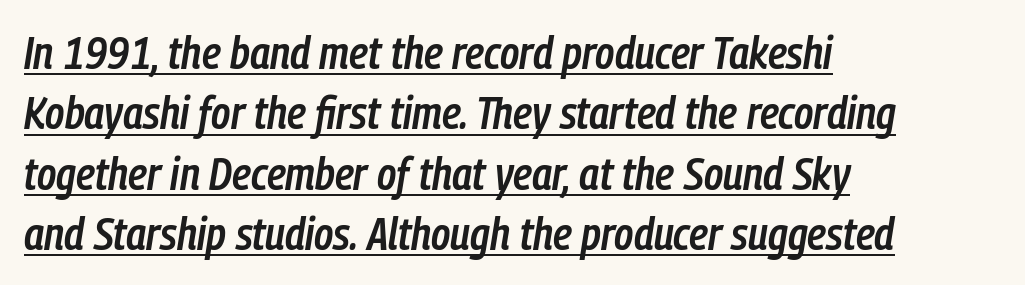
The image shows 46 px semibold, condensed type, italic (leaning right); set left-aligned, normal line spacing (1.31x), normal letter spacing, underlined; low stroke contrast and a medium x-height.
